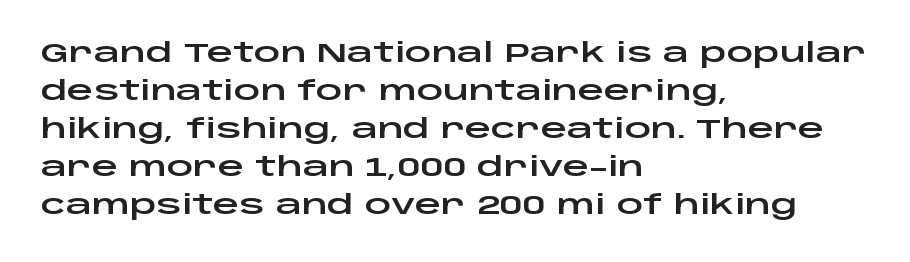
The image shows 26 px text type, upright; set left-aligned, normal line spacing (1.46x), normal letter spacing, not underlined.
